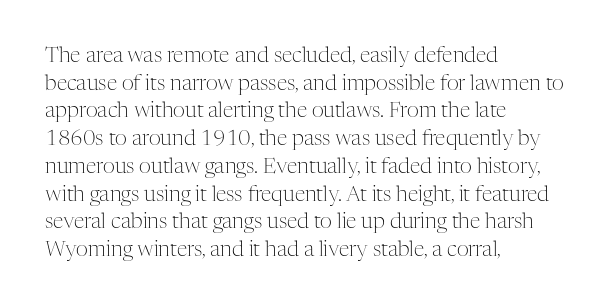
The image shows 21 px text type, upright; set left-aligned, normal line spacing (1.32x), normal letter spacing, not underlined.
